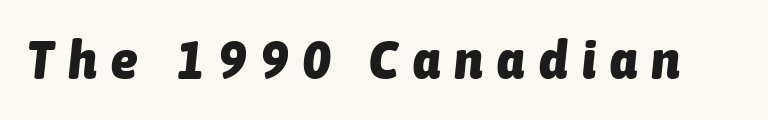
Type without underlining. The face used here is proportionally spaced, like ordinary book or web type. Would a proofreader flag this as italicized? Yes. The horizontal fit of the characters is loose and conspicuously gappy.
